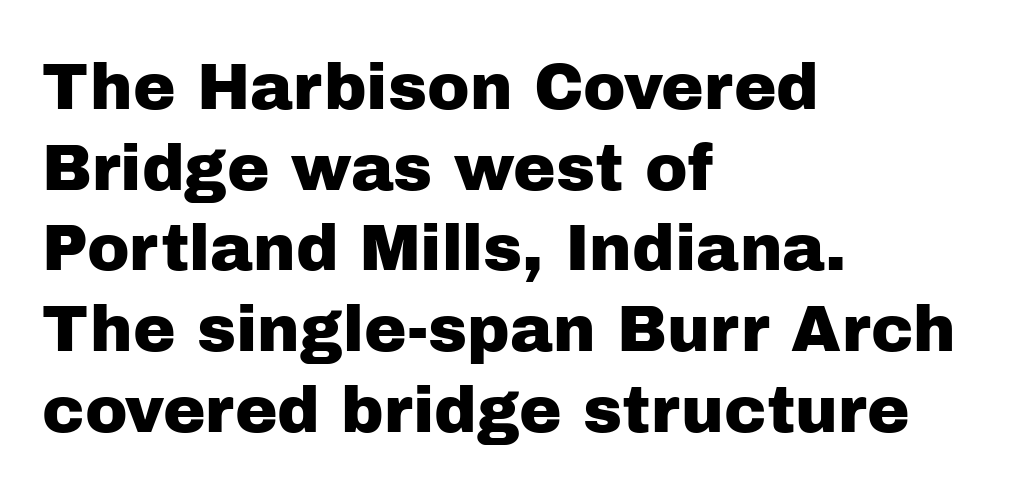
{"serif": "no", "italic": "no", "width": "normal", "stroke_contrast": "low", "x_height": "medium", "monospaced": "no", "underline": "no", "align": "left", "line_spacing": "normal", "line_spacing_ratio": 1.26, "letter_spacing": "normal", "letter_spacing_em": 0.0, "glyph_px": 64}
